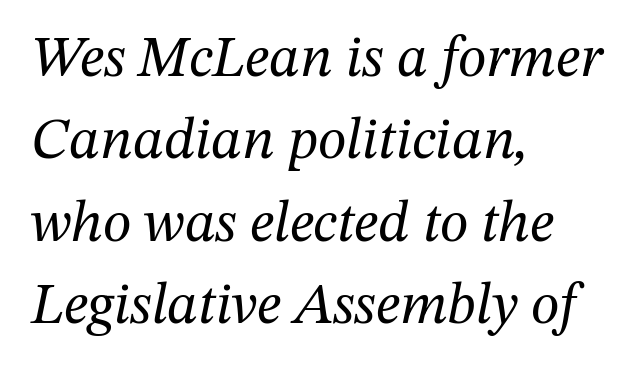
Glance below the letters and you will spot only blank space. The passage shown is typed in a proportional face where columns would drift. There's an unmistakable incline to the writing here. Words appear dense and cohesive because spacing is normal. No letter is thick-stroked: the sample isn't bold. Where is the straight margin? On the left.
